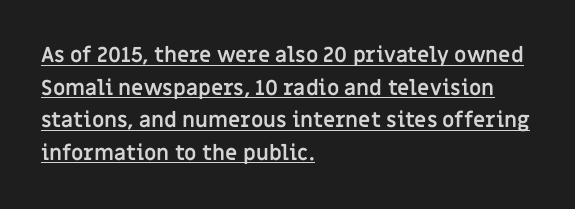
These lines keep a tight, regular rhythm from letter to letter. Typeset ragged right — the left edge is the straight one. Typesetter's note: full bold, strokes at maximum text heaviness. The letters stand upright; this is a roman face.
